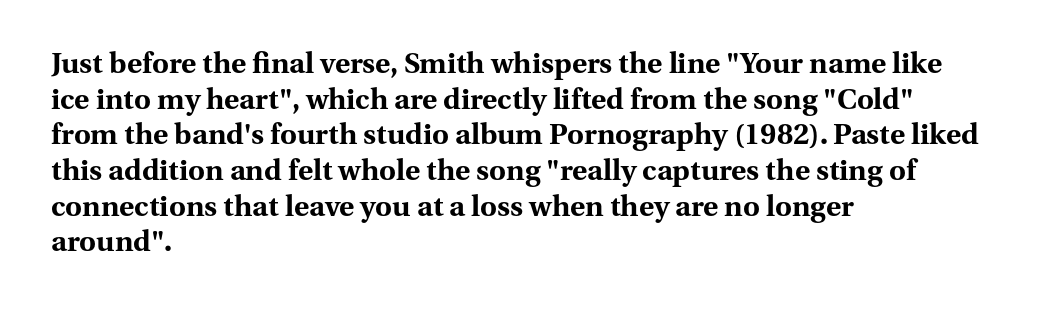
Q: Is the text bold? A: Yes.
Q: Is the text italic (slanted)? A: No, it is upright.
Q: Is the typeface a serif or a sans-serif typeface? A: Serif.
Q: Is the text underlined? A: No.
Q: How is the paragraph aligned? A: Left-aligned.
Q: Is the spacing between letters normal or unusually wide? A: Normal.
Q: Width (condensed, normal, or wide)? A: Normal.
Q: Stroke contrast? A: Medium.
Q: x-height? A: Medium.
Q: Monospaced? A: No.
